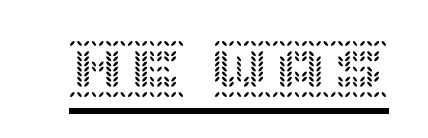
Q: Is the text italic (slanted)? A: No, it is upright.
Q: Is the text underlined? A: Yes.
Q: Is the spacing between letters normal or unusually wide? A: Normal.
Q: Width (condensed, normal, or wide)? A: Normal.
Q: x-height? A: Large.
